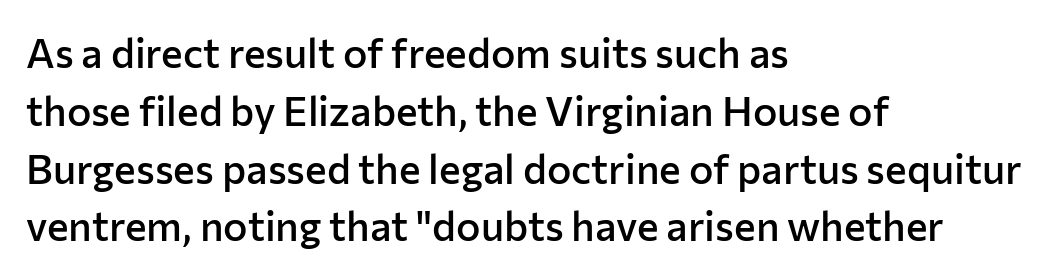
Varying glyph widths throughout — classic text-font behaviour. Glance below the letters and you will spot only blank space. Glyph-to-glyph distance matches everyday printed text. The text was rendered using a sans face with plain stroke endings.
